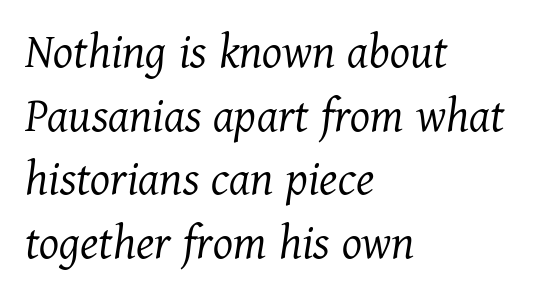
{"serif": "yes", "italic": "yes", "lean": "right", "slant_degrees": 11, "bold": "no", "weight": "light", "width": "normal", "stroke_contrast": "medium", "x_height": "medium", "monospaced": "no", "underline": "no", "align": "left", "line_spacing": "normal", "line_spacing_ratio": 1.25, "letter_spacing": "normal", "letter_spacing_em": 0.0, "glyph_px": 51}
